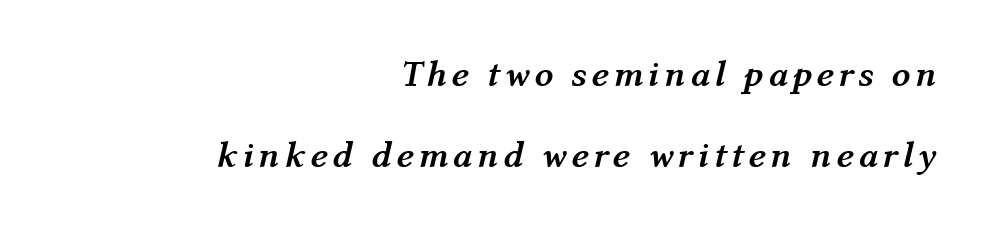
The image shows 37 px semibold type, italic (leaning right); set right-aligned, loose line spacing (2.18x), not underlined; medium stroke contrast and a medium x-height.
